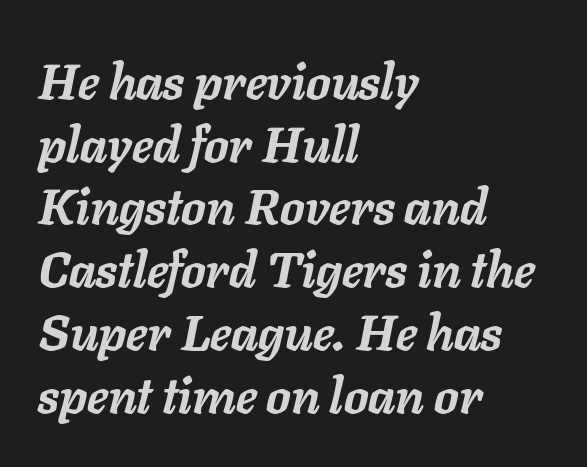
The axis of the letterforms is tilted away from vertical. Think of a printed novel: that variable character pitch is what you see here. The baseline area is clear. The typesetter chose a ragged-right arrangement here. The rendering uses a bold face; every stroke is thick and dark. Interline gaps are of average width in this sample.
